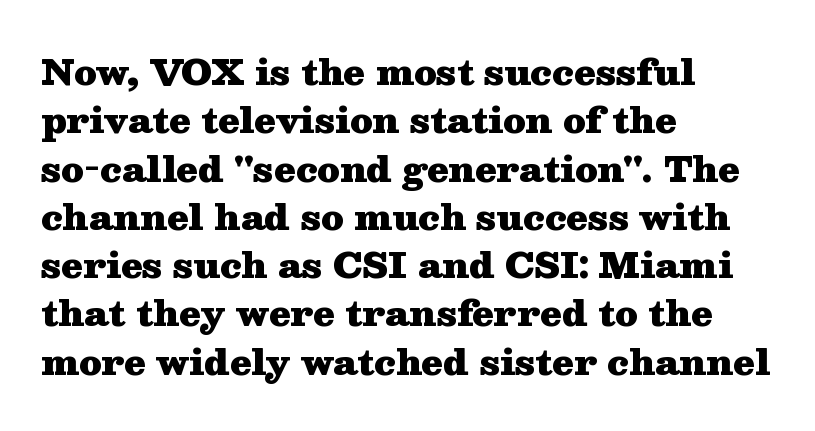
Q: Is the text bold? A: Yes.
Q: Is the text italic (slanted)? A: No, it is upright.
Q: Is the typeface a serif or a sans-serif typeface? A: Serif.
Q: Is the text underlined? A: No.
Q: How is the paragraph aligned? A: Left-aligned.
Q: Is the spacing between letters normal or unusually wide? A: Normal.
Q: Is the spacing between lines tight, normal or loose? A: Normal.
Q: Width (condensed, normal, or wide)? A: Wide.
Q: Stroke contrast? A: Medium.
Q: x-height? A: Medium.
Q: Monospaced? A: No.
